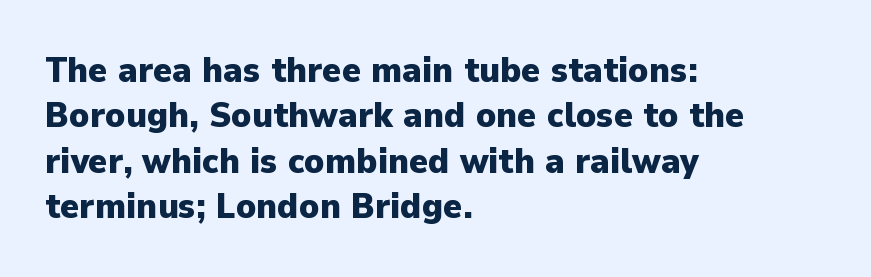
Q: Is the text bold? A: Yes.
Q: Is the text italic (slanted)? A: No, it is upright.
Q: Is the typeface a serif or a sans-serif typeface? A: Sans-serif.
Q: Is the text underlined? A: No.
Q: How is the paragraph aligned? A: Left-aligned.
Q: Is the spacing between letters normal or unusually wide? A: Normal.
Q: Is the spacing between lines tight, normal or loose? A: Normal.
Q: Width (condensed, normal, or wide)? A: Normal.
Q: Stroke contrast? A: Low.
Q: x-height? A: Medium.
Q: Monospaced? A: No.
